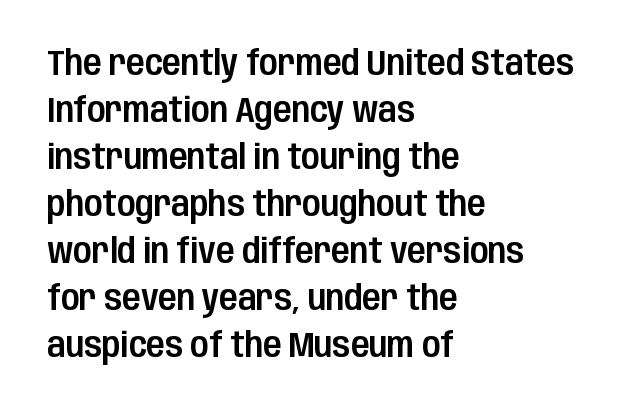
Nobody touched the tracking dial on this one. Character widths vary here, with narrow letters taking less room than wide ones. Grotesque or geometric, the face here clearly has no serifs. Italic: no, the glyphs are upright roman. The rendering uses a moderate line-height, typical for paragraphs.
